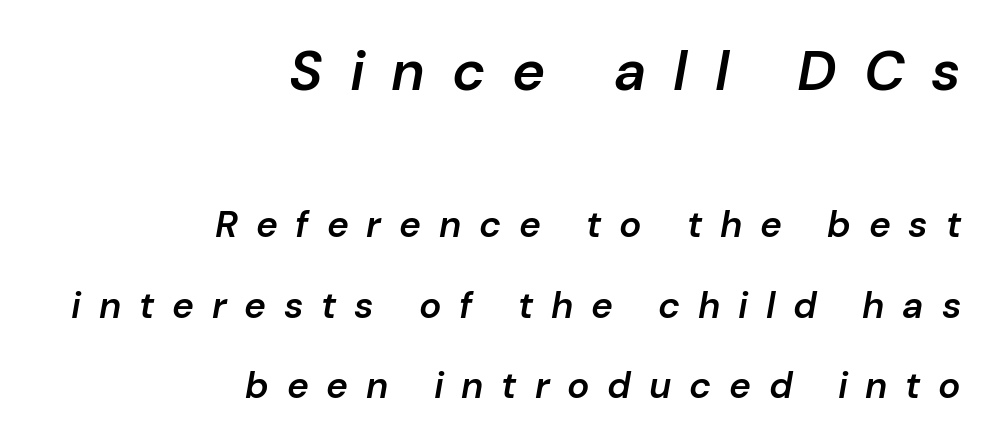
The typesetter chose a ragged-left arrangement here. Quick note: underline off. You could not count columns in this text — the font is proportionally spaced. This is oblique type, the kind used for emphasis or titles. A semibold gives these letters moderate extra thickness, short of bold.
